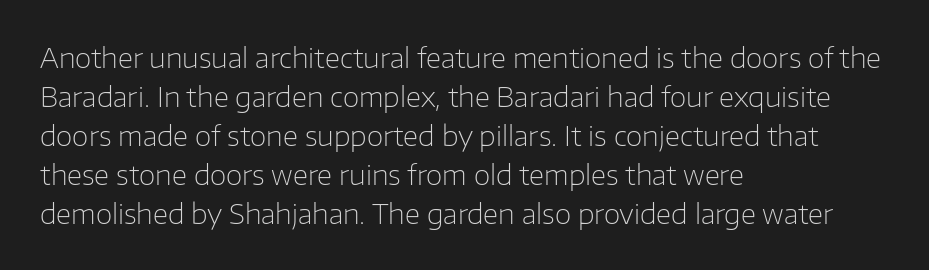
The image shows 27 px text type, upright; set left-aligned, normal line spacing (1.44x), normal letter spacing, not underlined.
